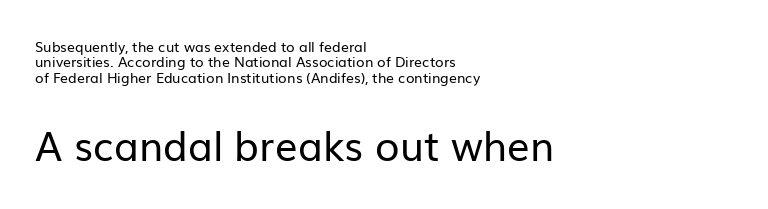
The passage shown begins with its smaller block and ends with its larger one. The letters look calm and open, with moderate or lighter stems. Only glyphs here, with clear space below each row. If you drew a line through each stem, it would be perfectly vertical.
